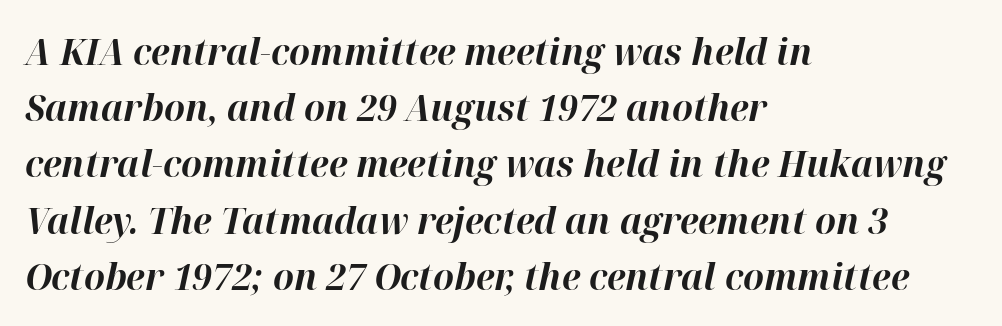
Compared with ordinary roman type, these characters are visibly tilted. Character widths vary here, with narrow letters taking less room than wide ones. The letters sit at their default tracking, neither squeezed nor spread. Caption: bold face, heavy strokes. Each new line begins a customary step beneath the previous one.
